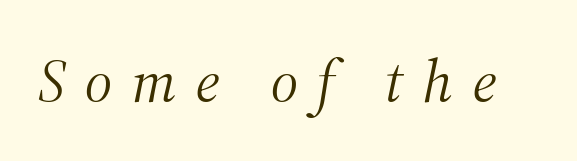
The image shows 61 px light serif type, italic (leaning right); set unusually wide letter spacing (+0.32 em), not underlined; medium stroke contrast and a medium x-height.
